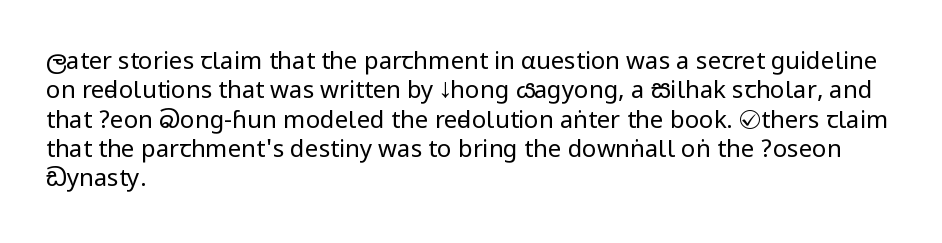
The image shows 24 px text type, upright; set left-aligned, line spacing 1.22x, normal letter spacing, not underlined.
